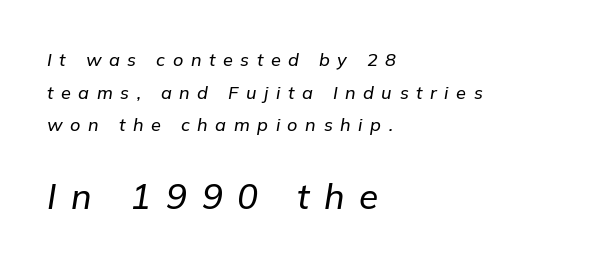
{"italic": "yes", "lean": "right", "slant_degrees": 9, "width": "normal", "stroke_contrast": "low", "x_height": "medium", "monospaced": "no", "underline": "no", "align": "left", "line_spacing_ratio": 1.81, "letter_spacing": "wide", "letter_spacing_em": 0.42, "larger_block": "second", "size_ratio": 1.94, "glyph_px": 35}
